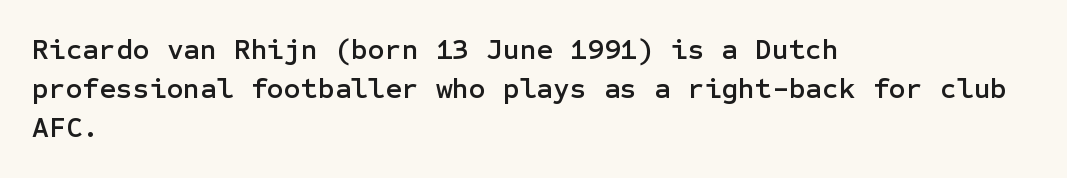
The typeface chosen for these lines omits serifs. Short note: letters normally spaced. Line beginnings align vertically; line endings do not. The space between consecutive lines is moderate.
